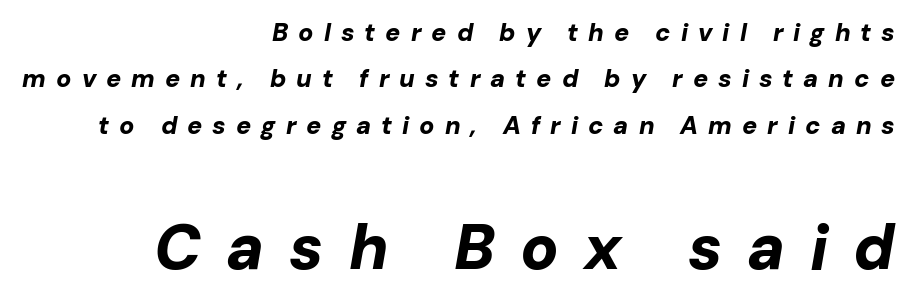
Weight check: bold — yes, fully. Just letters on the line, the space beneath them empty. Proportional: the letters do not fall into vertical columns. The typography opts for an oblique posture over an upright one.
